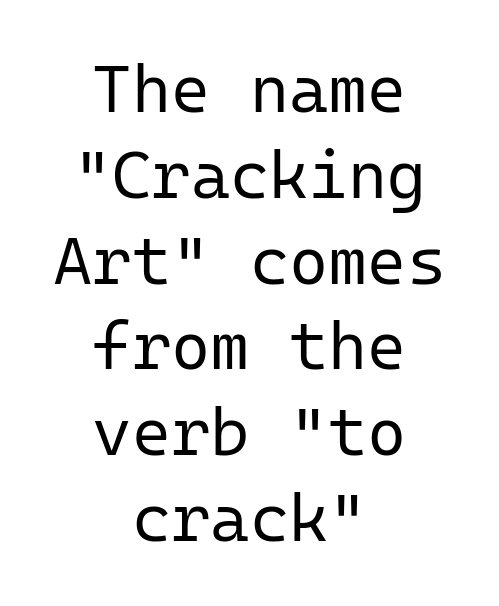
Q: Is the text bold? A: No.
Q: Is the text italic (slanted)? A: No, it is upright.
Q: Is the typeface a serif or a sans-serif typeface? A: Sans-serif.
Q: Is the text underlined? A: No.
Q: How is the paragraph aligned? A: Centered.
Q: Is the spacing between letters normal or unusually wide? A: Normal.
Q: Is the spacing between lines tight, normal or loose? A: Normal.
Q: Width (condensed, normal, or wide)? A: Normal.
Q: Stroke contrast? A: Low.
Q: x-height? A: Medium.
Q: Monospaced? A: Yes.
